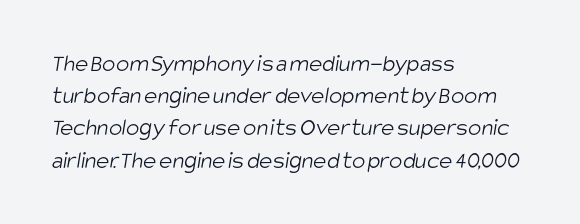
Q: Is the text bold? A: No.
Q: Is the text underlined? A: No.
Q: How is the paragraph aligned? A: Left-aligned.
Q: Is the spacing between letters normal or unusually wide? A: Normal.
Q: Is the spacing between lines tight, normal or loose? A: Normal.
